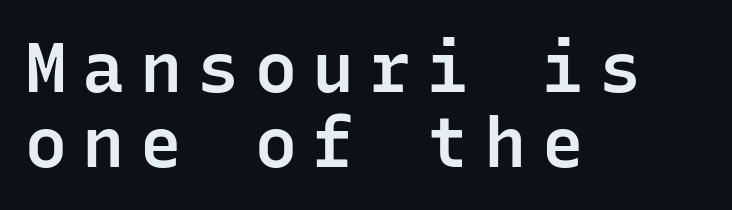
{"serif": "no", "italic": "no", "bold": "semi", "weight": "semibold", "width": "normal", "stroke_contrast": "low", "x_height": "medium", "monospaced": "yes", "underline": "no", "align": "left", "line_spacing": "tight", "line_spacing_ratio": 1.07, "letter_spacing": "wide", "letter_spacing_em": 0.22, "glyph_px": 70}
